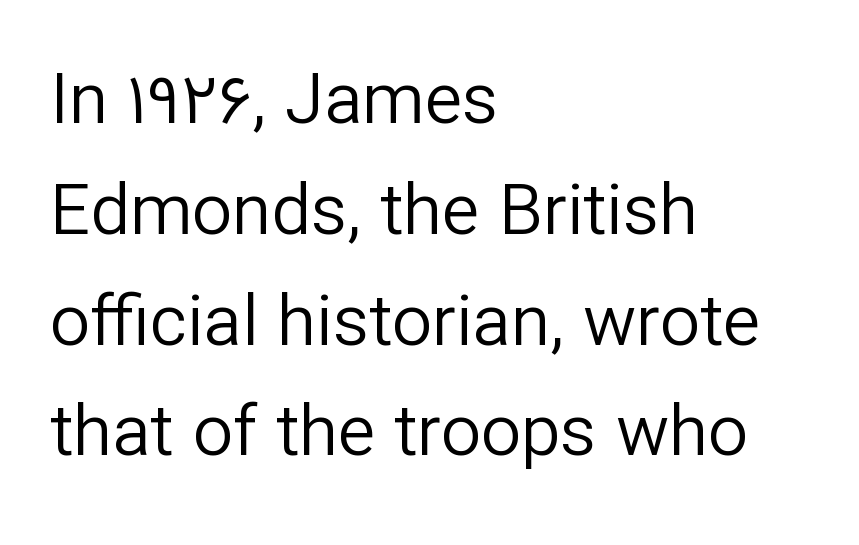
The image shows 71 px regular-weight sans-serif type, upright; set left-aligned, normal line spacing (1.56x), normal letter spacing, not underlined; low stroke contrast and a medium x-height.
